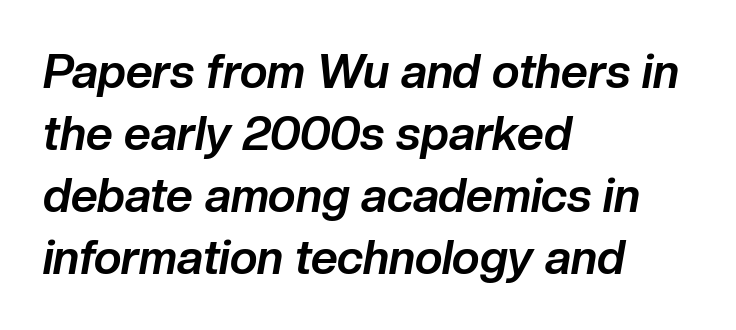
{"italic": "yes", "lean": "right", "slant_degrees": 10, "bold": "yes", "weight": "bold", "width": "normal", "stroke_contrast": "low", "x_height": "medium", "monospaced": "no", "underline": "no", "align": "left", "line_spacing": "normal", "line_spacing_ratio": 1.32, "letter_spacing": "normal", "letter_spacing_em": 0.0, "glyph_px": 47}
